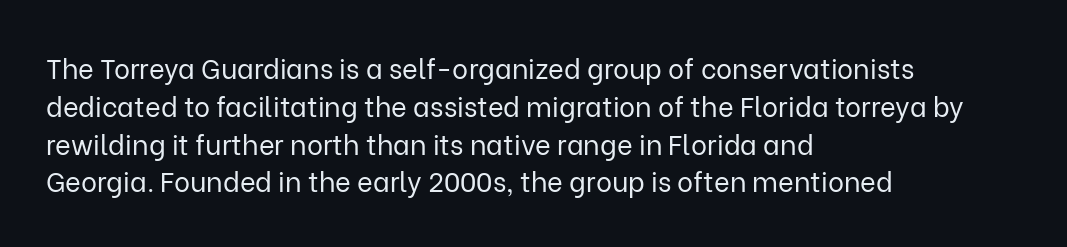
The image shows 27 px text type, upright; set left-aligned, normal line spacing (1.4x), normal letter spacing, not underlined.
